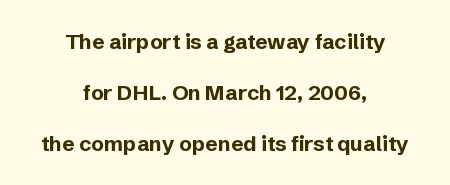
Q: Is the text bold? A: Yes.
Q: Is the text italic (slanted)? A: No, it is upright.
Q: Is the text underlined? A: No.
Q: How is the paragraph aligned? A: Centered.
Q: Is the spacing between letters normal or unusually wide? A: Normal.
Q: Is the spacing between lines tight, normal or loose? A: Loose.
